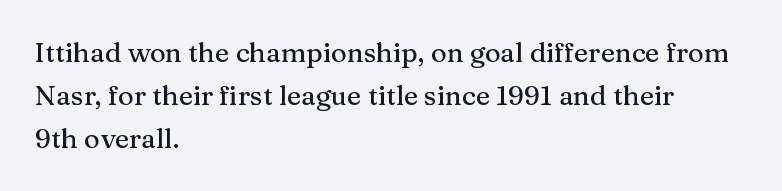
The image shows 27 px text type, upright; set left-aligned, normal line spacing (1.6x), normal letter spacing, not underlined.
